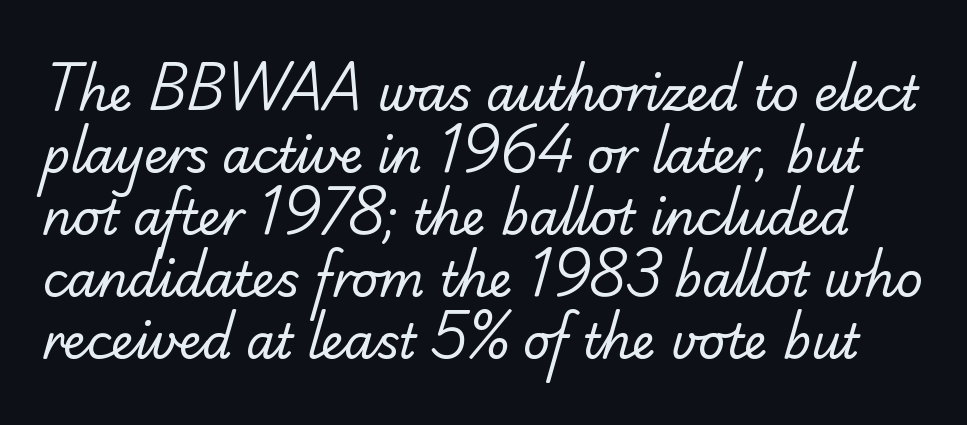
Q: Is the text bold? A: No.
Q: Is the typeface a serif or a sans-serif typeface? A: Sans-serif.
Q: Is the text underlined? A: No.
Q: Is the spacing between letters normal or unusually wide? A: Normal.
Q: Is the spacing between lines tight, normal or loose? A: Normal.
Q: Width (condensed, normal, or wide)? A: Normal.
Q: Stroke contrast? A: Low.
Q: x-height? A: Small.
Q: Monospaced? A: No.
